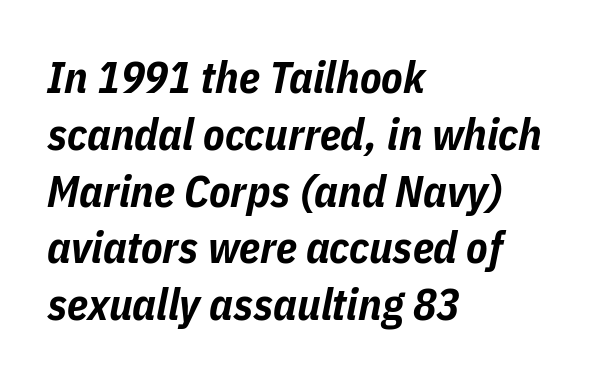
The image shows 44 px bold, condensed type, italic (leaning right); set left-aligned, normal line spacing (1.29x), normal letter spacing, not underlined; low stroke contrast and a medium x-height.
